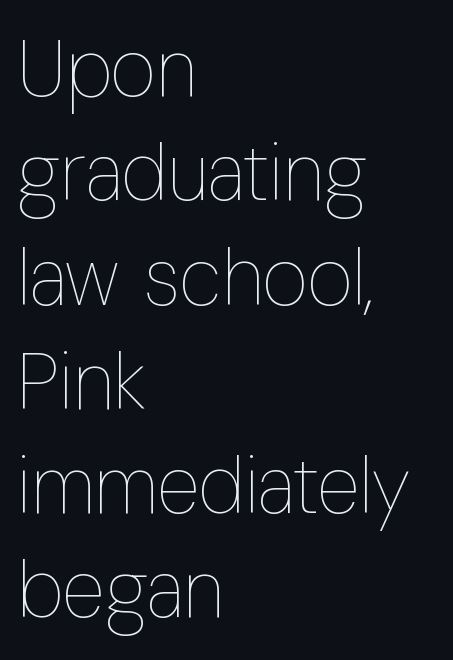
Q: Is the text bold? A: No.
Q: Is the text italic (slanted)? A: No, it is upright.
Q: Is the text underlined? A: No.
Q: How is the paragraph aligned? A: Left-aligned.
Q: Is the spacing between letters normal or unusually wide? A: Normal.
Q: Is the spacing between lines tight, normal or loose? A: Normal.
Q: Width (condensed, normal, or wide)? A: Condensed.
Q: Stroke contrast? A: Low.
Q: x-height? A: Medium.
Q: Monospaced? A: No.
